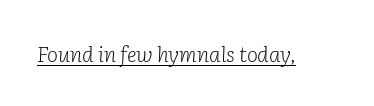
Q: Is the text bold? A: No.
Q: Is the text italic (slanted)? A: Yes, it leans right by about 2 degrees.
Q: Is the text underlined? A: Yes.
Q: Is the spacing between letters normal or unusually wide? A: Normal.
